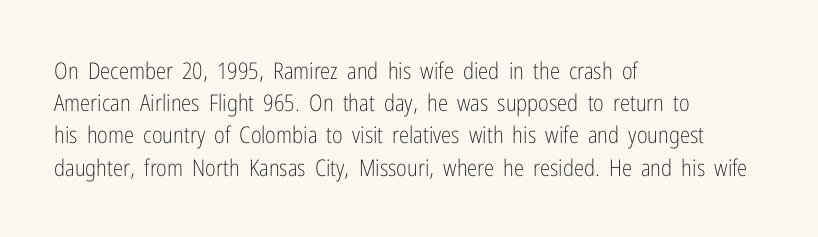
The image shows 23 px text type, upright; set left-aligned, normal line spacing (1.4x), normal letter spacing, not underlined.
